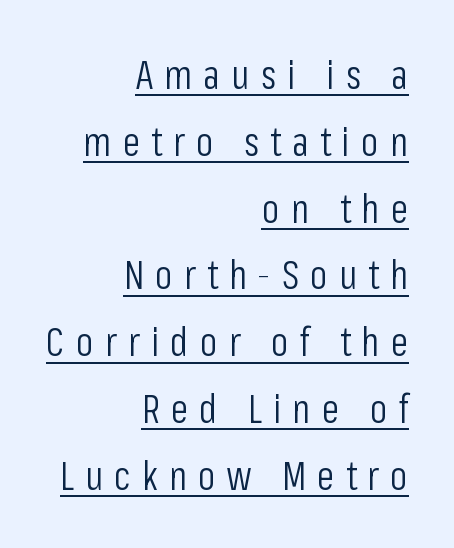
The image shows 40 px light, condensed sans-serif type, upright; set right-aligned, normal line spacing (1.67x), unusually wide letter spacing (+0.28 em), underlined; low stroke contrast and a medium x-height.
